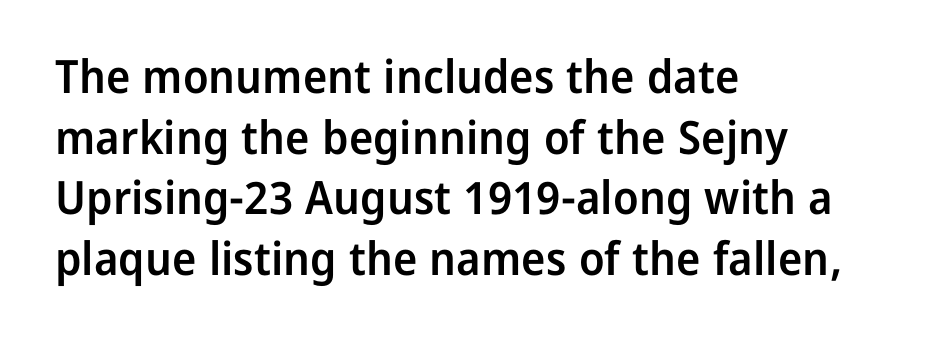
Every letter is mildly thick-stroked: semibold rather than bold. Tall strokes in this sample are plumb rather than angled. These lines are composed in type without serifs. Typeset ragged right — the left edge is the straight one. The horizontal fit of the characters is conventional and even. The space between consecutive lines is moderate.
